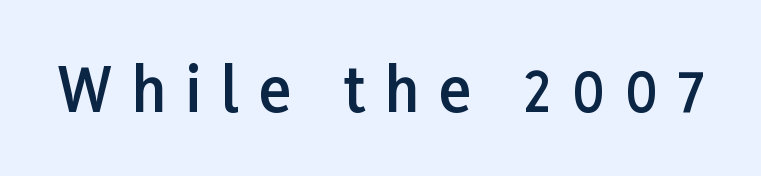
Is the type bold? Partly — it's a semibold, heavier than regular but not fully bold. The gap between lines stays unmarked. Tracking here is generous; glyphs stand well apart from one another. Every character sits straight up, as roman type does. The rendering shows plain stroke endings on the letterforms — a sans-serif design. Note the varied advance widths — an 'i' is clearly narrower than an 'm'.
